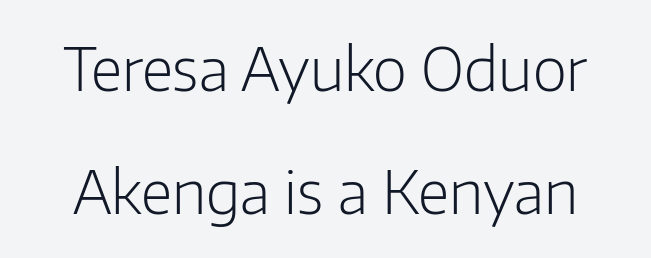
Q: Is the text bold? A: No.
Q: Is the text italic (slanted)? A: No, it is upright.
Q: Is the typeface a serif or a sans-serif typeface? A: Sans-serif.
Q: Is the text underlined? A: No.
Q: Is the spacing between letters normal or unusually wide? A: Normal.
Q: Is the spacing between lines tight, normal or loose? A: Loose.
Q: Width (condensed, normal, or wide)? A: Normal.
Q: Stroke contrast? A: Low.
Q: x-height? A: Medium.
Q: Monospaced? A: No.
